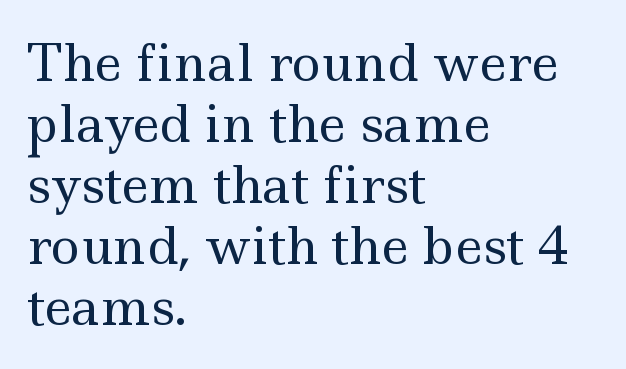
{"serif": "yes", "italic": "no", "bold": "no", "weight": "regular", "width": "wide", "x_height": "small", "monospaced": "no", "underline": "no", "align": "left", "line_spacing_ratio": 1.22, "letter_spacing": "normal", "letter_spacing_em": 0.0, "glyph_px": 50}
